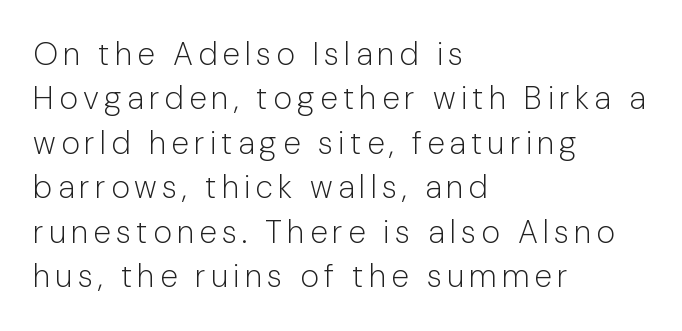
The image shows 32 px light sans-serif type, upright; set left-aligned, normal line spacing (1.39x), not underlined; low stroke contrast and a medium x-height.
